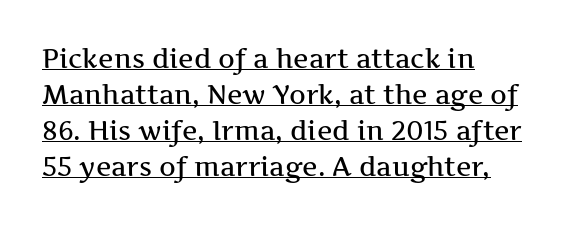
A typesetter would mark this as roman, not italic. The sample's only ornament is a line tracing under the words. This sample is left-justified, so line endings fall wherever the words run out. Leading matches the norm, producing a regular column. These lines keep a tight, regular rhythm from letter to letter.
